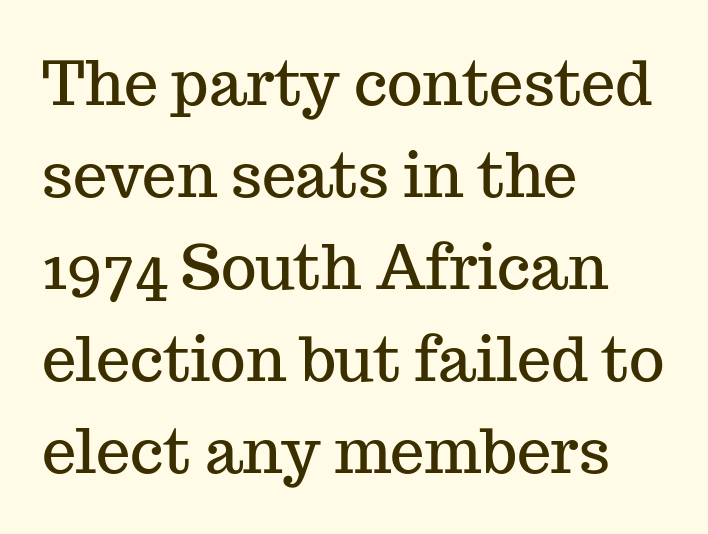
Q: Is the text italic (slanted)? A: No, it is upright.
Q: Is the typeface a serif or a sans-serif typeface? A: Serif.
Q: Is the text underlined? A: No.
Q: How is the paragraph aligned? A: Left-aligned.
Q: Is the spacing between letters normal or unusually wide? A: Normal.
Q: Is the spacing between lines tight, normal or loose? A: Normal.
Q: Width (condensed, normal, or wide)? A: Normal.
Q: Stroke contrast? A: Medium.
Q: x-height? A: Medium.
Q: Monospaced? A: No.
